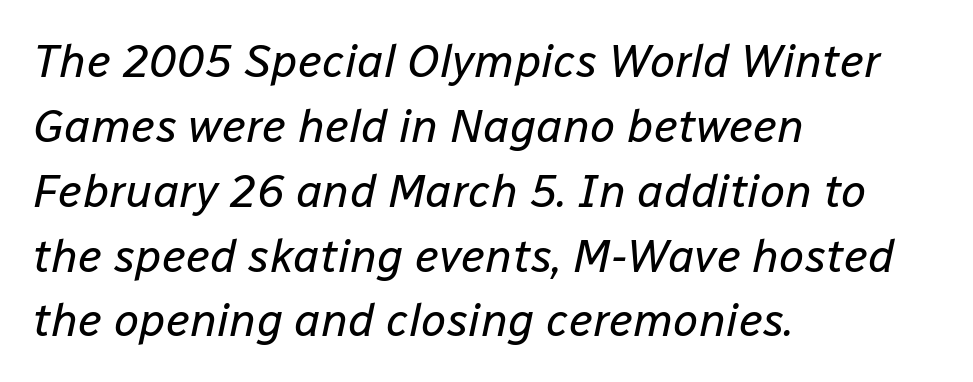
Q: Is the text bold? A: No.
Q: Is the text italic (slanted)? A: Yes, it leans right by about 12 degrees.
Q: Is the text underlined? A: No.
Q: How is the paragraph aligned? A: Left-aligned.
Q: Is the spacing between letters normal or unusually wide? A: Normal.
Q: Is the spacing between lines tight, normal or loose? A: Normal.
Q: Width (condensed, normal, or wide)? A: Normal.
Q: Stroke contrast? A: Low.
Q: x-height? A: Medium.
Q: Monospaced? A: No.
